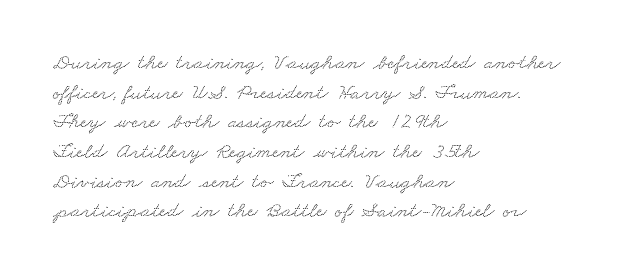
There is no visible air inserted between adjacent glyphs. Each line starts at the same left margin while the right side varies. The gap between lines stays unmarked. Vertical spacing — default.
